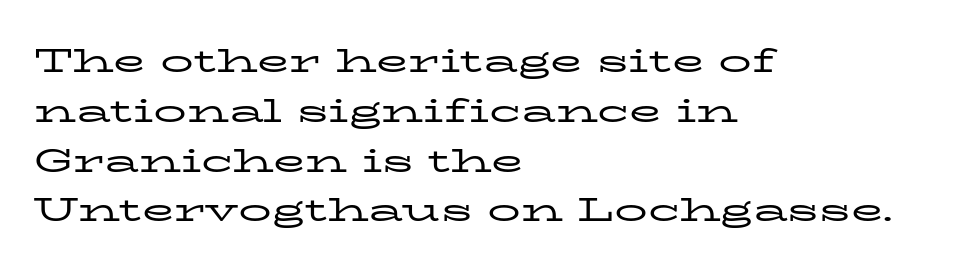
{"serif": "yes", "italic": "no", "bold": "no", "weight": "regular", "width": "wide", "stroke_contrast": "low", "x_height": "medium", "monospaced": "no", "underline": "no", "align": "left", "line_spacing": "normal", "line_spacing_ratio": 1.51, "letter_spacing": "normal", "letter_spacing_em": 0.0, "glyph_px": 33}
